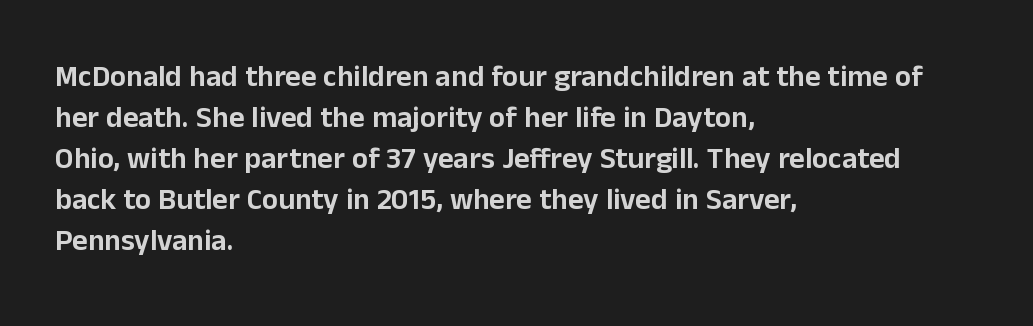
The image shows 30 px sans-serif type, upright; set left-aligned, normal line spacing (1.37x), normal letter spacing, not underlined; low stroke contrast and a medium x-height.
